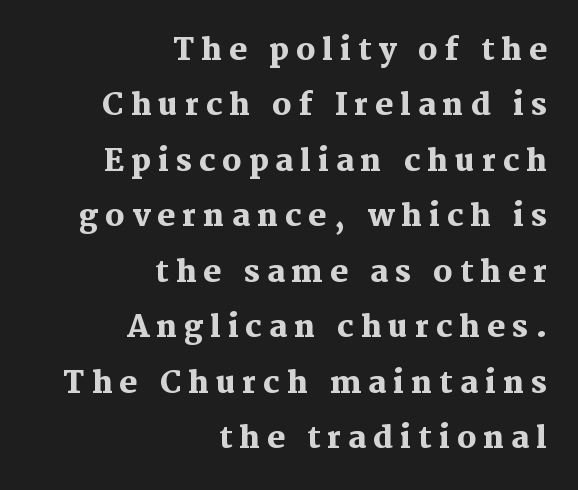
The typography opts for an upright posture over an oblique one. Heavy, bold letterforms. The passage shown has open, widely tracked lettering throughout. Typeset ragged left — the right edge is the straight one. These lines are composed in type with serifs.
